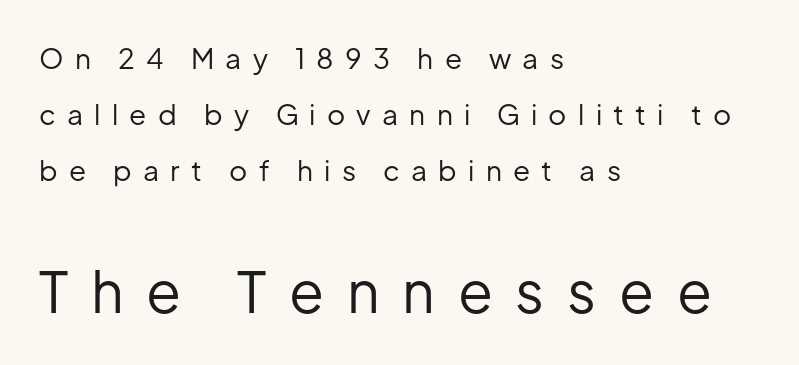
{"serif": "no", "italic": "no", "bold": "no", "weight": "regular", "width": "normal", "stroke_contrast": "low", "x_height": "medium", "monospaced": "no", "underline": "no", "align": "left", "line_spacing": "loose", "line_spacing_ratio": 2.0, "letter_spacing": "wide", "letter_spacing_em": 0.4, "larger_block": "second", "size_ratio": 2.04, "glyph_px": 57}
